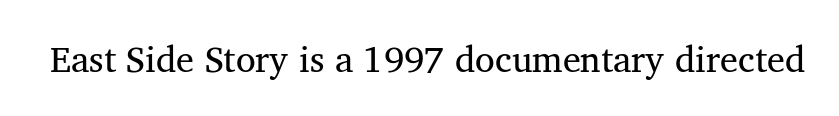
Q: Is the text italic (slanted)? A: No, it is upright.
Q: Is the typeface a serif or a sans-serif typeface? A: Serif.
Q: Is the text underlined? A: No.
Q: Is the spacing between letters normal or unusually wide? A: Normal.
Q: Width (condensed, normal, or wide)? A: Normal.
Q: Stroke contrast? A: Medium.
Q: x-height? A: Medium.
Q: Monospaced? A: No.
